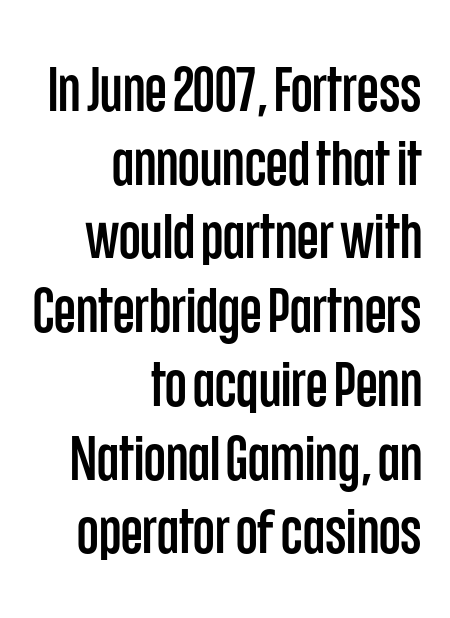
Look at the tracking — it's just the regular setting, nothing added. The foot of each line stays bare and open. Each letter keeps its own natural width here, so spacing adapts to shape. Quick note: not italic, upright. The rendering shows plain stroke endings on the letterforms — a sans-serif design.
